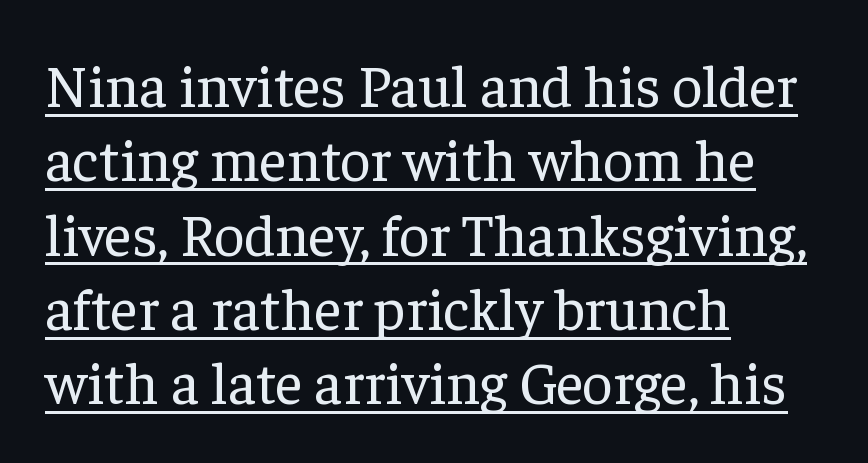
Q: Is the text bold? A: No.
Q: Is the text italic (slanted)? A: No, it is upright.
Q: Is the typeface a serif or a sans-serif typeface? A: Serif.
Q: Is the text underlined? A: Yes.
Q: How is the paragraph aligned? A: Left-aligned.
Q: Is the spacing between letters normal or unusually wide? A: Normal.
Q: Is the spacing between lines tight, normal or loose? A: Normal.
Q: Width (condensed, normal, or wide)? A: Normal.
Q: Stroke contrast? A: Low.
Q: x-height? A: Medium.
Q: Monospaced? A: No.
